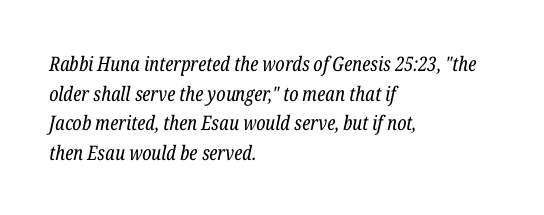
The image shows 20 px text type, italic (leaning right); set left-aligned, normal line spacing (1.48x), normal letter spacing, not underlined.
